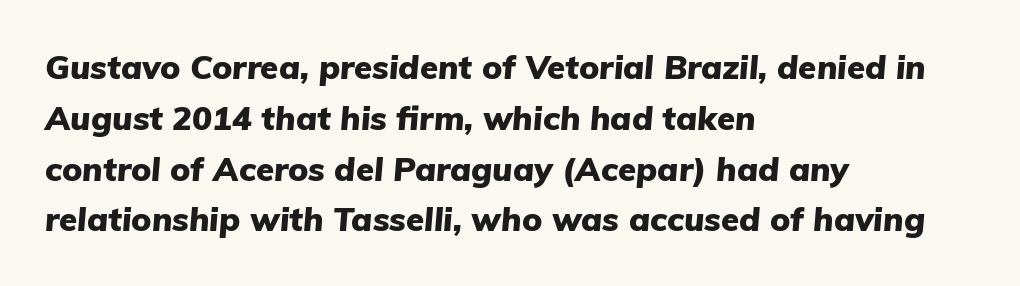
If you drew a line through each stem, it would be angled. The setting favours the left margin, as ordinary paragraphs usually do. Successive baselines arrive at the customary interval. No word sits above an underline. The face used here is proportionally spaced, like ordinary book or web type.
